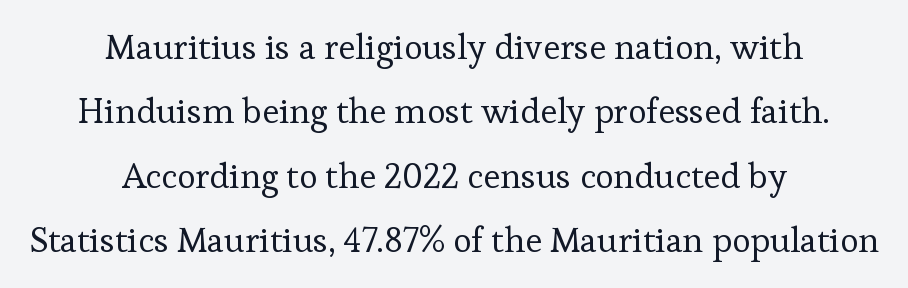
{"serif": "yes", "italic": "no", "bold": "no", "weight": "regular", "width": "normal", "stroke_contrast": "low", "x_height": "medium", "monospaced": "no", "underline": "no", "align": "center", "line_spacing_ratio": 1.84, "letter_spacing": "normal", "letter_spacing_em": 0.0, "glyph_px": 35}
